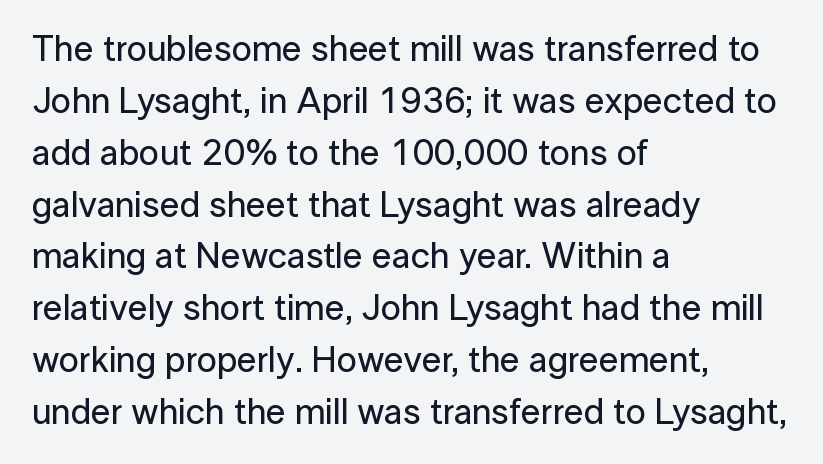
Q: Is the text italic (slanted)? A: No, it is upright.
Q: Is the typeface a serif or a sans-serif typeface? A: Sans-serif.
Q: Is the text underlined? A: No.
Q: How is the paragraph aligned? A: Left-aligned.
Q: Is the spacing between letters normal or unusually wide? A: Normal.
Q: Is the spacing between lines tight, normal or loose? A: Normal.
Q: Width (condensed, normal, or wide)? A: Normal.
Q: Stroke contrast? A: Low.
Q: x-height? A: Medium.
Q: Monospaced? A: No.
